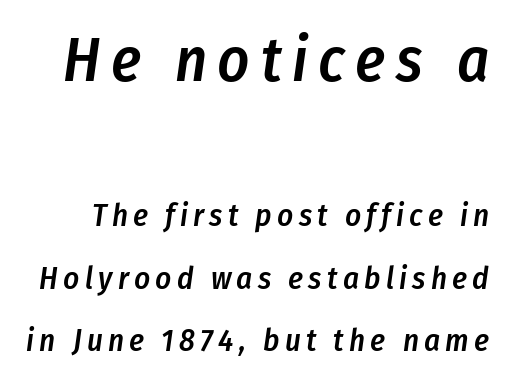
Q: Is the text bold? A: Semi-bold.
Q: Is the text italic (slanted)? A: Yes, it leans right by about 8 degrees.
Q: Is the text underlined? A: No.
Q: Is the spacing between lines tight, normal or loose? A: Loose.
Q: Which block of text is set in a larger size, the first (top) or the second (bottom)? A: The first (top) one.
Q: Width (condensed, normal, or wide)? A: Condensed.
Q: Stroke contrast? A: Low.
Q: x-height? A: Medium.
Q: Monospaced? A: No.
